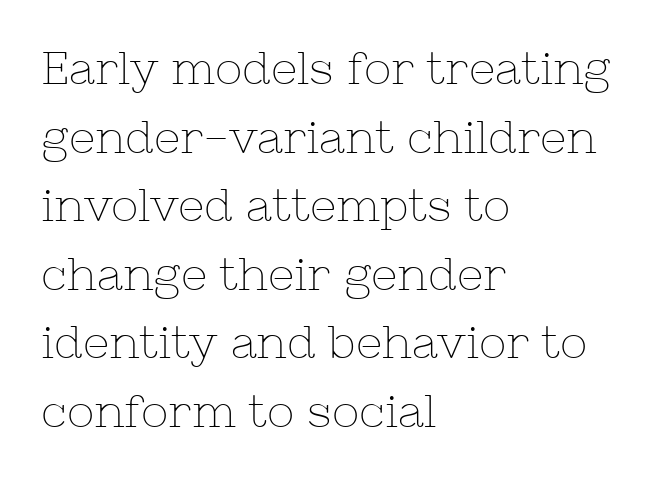
The image shows 46 px thin serif type, upright; set left-aligned, normal line spacing (1.49x), normal letter spacing, not underlined; low stroke contrast and a medium x-height.
